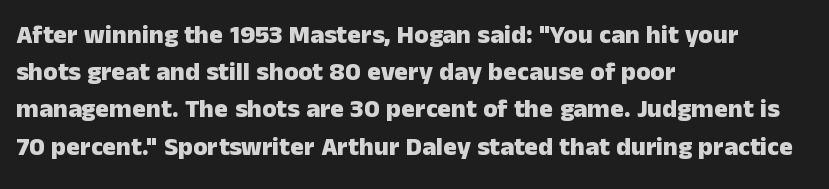
The image shows 26 px bold type, upright; set left-aligned, normal line spacing (1.43x), normal letter spacing, not underlined.
